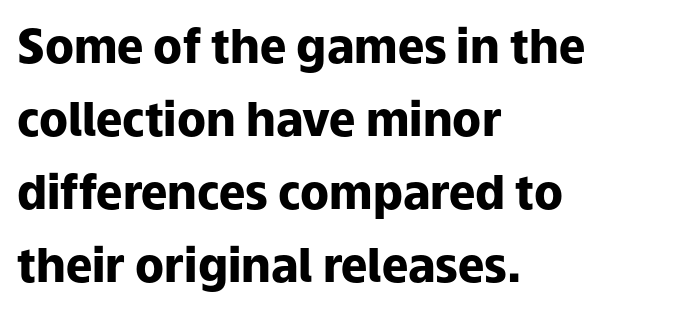
The image shows 47 px heavy sans-serif type, upright; set left-aligned, normal line spacing (1.55x), normal letter spacing, not underlined; low stroke contrast and a medium x-height.
